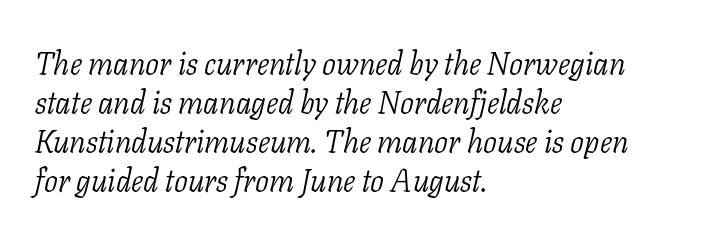
Q: Is the text bold? A: No.
Q: Is the text italic (slanted)? A: Yes, it leans right by about 11 degrees.
Q: Is the typeface a serif or a sans-serif typeface? A: Serif.
Q: Is the text underlined? A: No.
Q: How is the paragraph aligned? A: Left-aligned.
Q: Is the spacing between letters normal or unusually wide? A: Normal.
Q: Is the spacing between lines tight, normal or loose? A: Normal.
Q: Width (condensed, normal, or wide)? A: Normal.
Q: Stroke contrast? A: Low.
Q: x-height? A: Medium.
Q: Monospaced? A: No.
